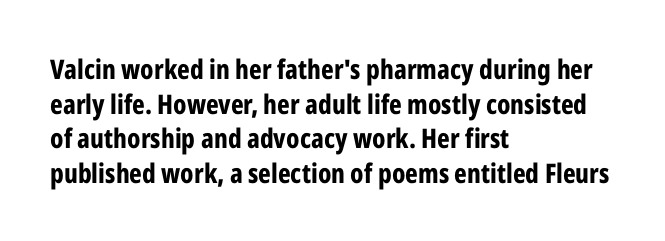
{"italic": "no", "bold": "yes", "underline": "no", "align": "left", "line_spacing": "normal", "line_spacing_ratio": 1.28, "letter_spacing": "normal", "letter_spacing_em": 0.0, "glyph_px": 27}
